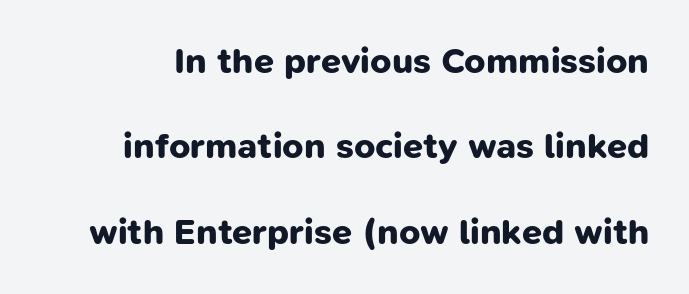
Note: no serifs on the glyphs. The face used here is proportionally spaced, like ordinary book or web type. The letters are bold, with thick, heavy strokes. The horizontal fit of the characters is conventional and even. Glance below the letters and you will spot only blank space.
